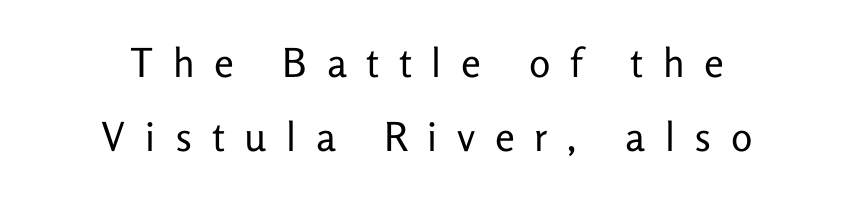
{"serif": "no", "italic": "no", "bold": "no", "weight": "regular", "width": "normal", "stroke_contrast": "low", "x_height": "medium", "monospaced": "no", "underline": "no", "align": "center", "line_spacing_ratio": 1.85, "letter_spacing": "wide", "letter_spacing_em": 0.49, "glyph_px": 40}
